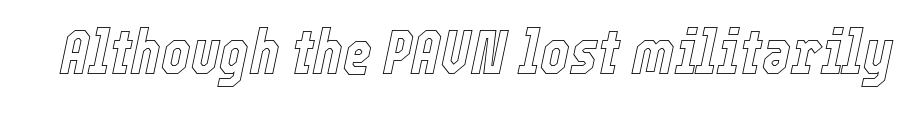
The glyphs look as if they've been sheared to an angle. Rule under the text: the space is simply empty. Observe the ordinary spacing: letters are neighbours, not strangers. This sample has the flowing, uneven cadence of proportional lettering.
